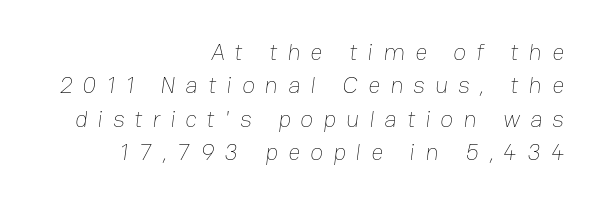
Notice how the passage keeps a crisp vertical edge on the right only. Lines of text with bare space underneath. Compared with typical body copy, the letter spacing here is much looser. Vertical stems look standard width or narrower in stroke. In terms of leading, this rendering sits right in the middle.
